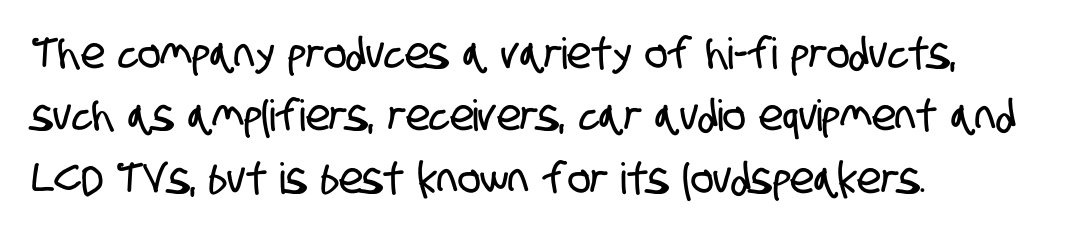
{"serif": "no", "width": "condensed", "stroke_contrast": "low", "x_height": "large", "monospaced": "no", "underline": "no", "align": "left", "line_spacing": "normal", "line_spacing_ratio": 1.45, "letter_spacing": "normal", "letter_spacing_em": 0.0, "glyph_px": 43}
